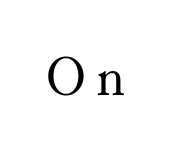
Summary of weight: not heavy and not bold. The area under the type is left untouched. The letters stand straight up with perfectly vertical stems. Is this a fixed-width face? No — the glyphs have proportional, varying widths. Font category for this specimen: serif.
